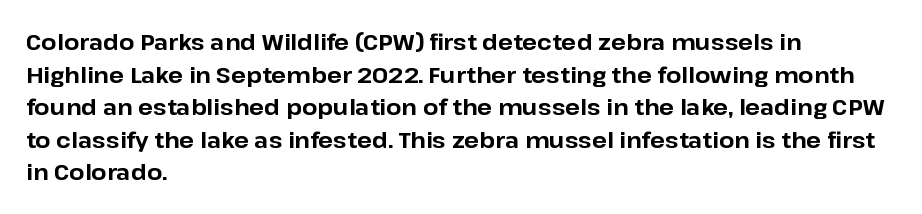
The letters stand straight up with perfectly vertical stems. Vertical spacing — default. Beneath every word, the page is bare. Typeset ragged right — the left edge is the straight one.
